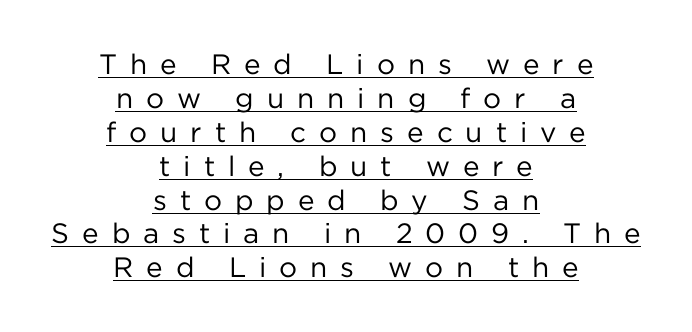
What kind of face is this? One without serifs — a sans. Ordinary non-slanted type is in use. The typesetter chose a symmetrical, centered arrangement here. Does extra space separate the letters? Yes, quite a lot of it.
